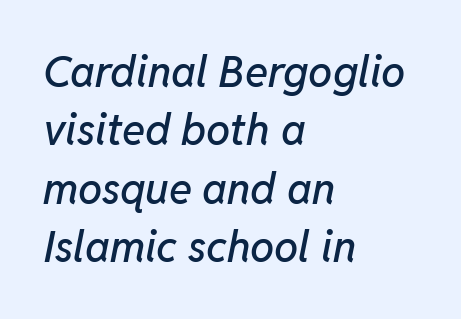
Observe the lean: these are italic letterforms. Line beginnings align vertically; line endings do not. Observe the ordinary spacing: letters are neighbours, not strangers. The zone under the glyphs is completely vacant. A typesetter would call this proportional, since set widths differ per character. Reading down the column, the eye jumps a familiar distance to each next line.
